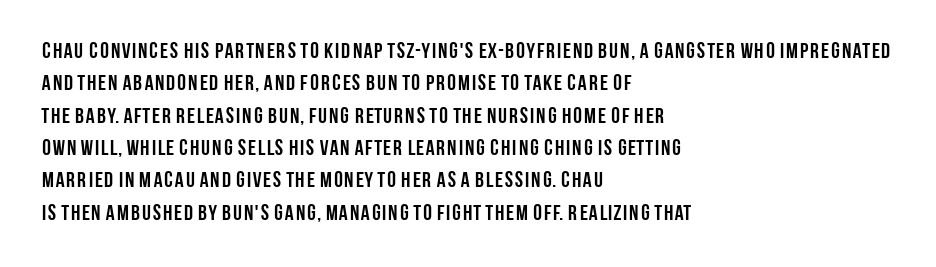
{"italic": "no", "bold": "yes", "underline": "no", "align": "left", "line_spacing": "normal", "line_spacing_ratio": 1.47, "letter_spacing": "normal", "letter_spacing_em": 0.0, "glyph_px": 22}
